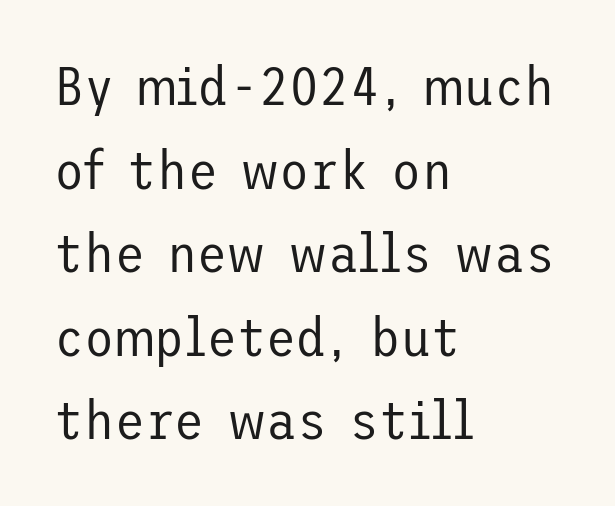
{"serif": "no", "italic": "no", "bold": "no", "weight": "regular", "width": "normal", "stroke_contrast": "low", "x_height": "medium", "underline": "no", "align": "left", "line_spacing": "normal", "line_spacing_ratio": 1.52, "letter_spacing": "normal", "letter_spacing_em": 0.0, "glyph_px": 55}
